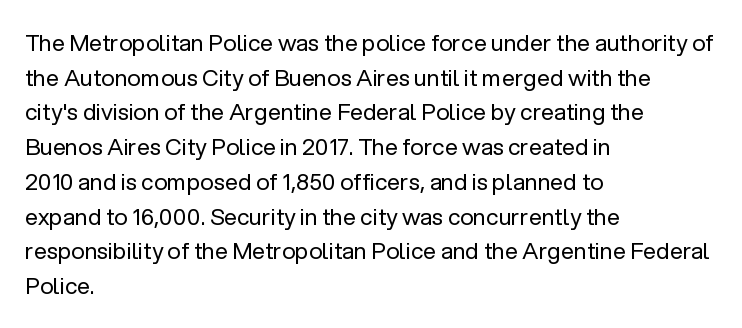
{"italic": "no", "bold": "no", "underline": "no", "align": "left", "line_spacing": "normal", "line_spacing_ratio": 1.51, "letter_spacing": "normal", "letter_spacing_em": 0.0, "glyph_px": 23}
